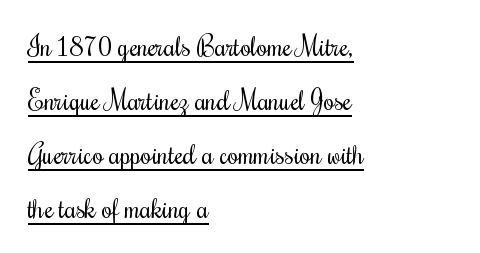
Q: Is the text bold? A: No.
Q: Is the text italic (slanted)? A: Yes.
Q: Is the text underlined? A: Yes.
Q: How is the paragraph aligned? A: Left-aligned.
Q: Is the spacing between letters normal or unusually wide? A: Normal.
Q: Is the spacing between lines tight, normal or loose? A: Loose.
